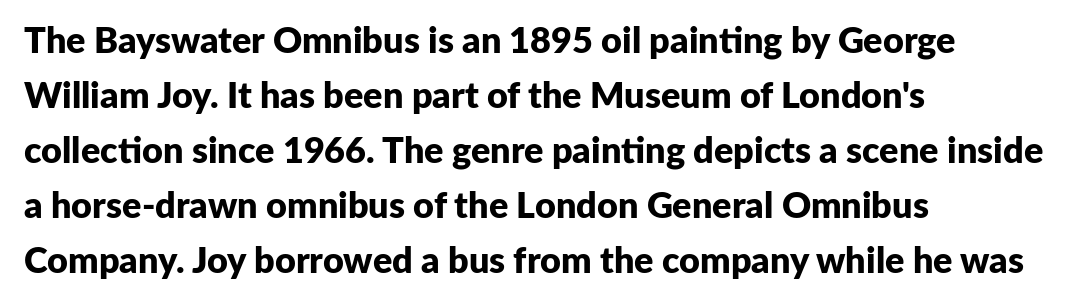
{"serif": "no", "italic": "no", "bold": "yes", "weight": "bold", "width": "normal", "stroke_contrast": "low", "x_height": "medium", "monospaced": "no", "underline": "no", "align": "left", "line_spacing": "normal", "line_spacing_ratio": 1.53, "letter_spacing": "normal", "letter_spacing_em": 0.0, "glyph_px": 36}
